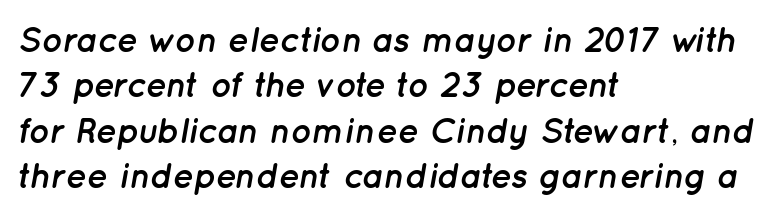
Q: Is the text bold? A: Yes.
Q: Is the text italic (slanted)? A: Yes, it leans right by about 12 degrees.
Q: Is the text underlined? A: No.
Q: How is the paragraph aligned? A: Left-aligned.
Q: Is the spacing between letters normal or unusually wide? A: Normal.
Q: Is the spacing between lines tight, normal or loose? A: Normal.
Q: Width (condensed, normal, or wide)? A: Normal.
Q: Stroke contrast? A: Low.
Q: x-height? A: Medium.
Q: Monospaced? A: No.
